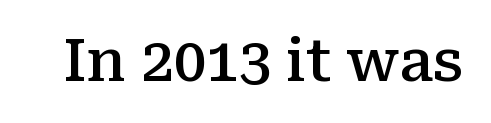
The image shows 58 px semibold serif type, upright; set normal letter spacing, not underlined; medium stroke contrast and a medium x-height.
